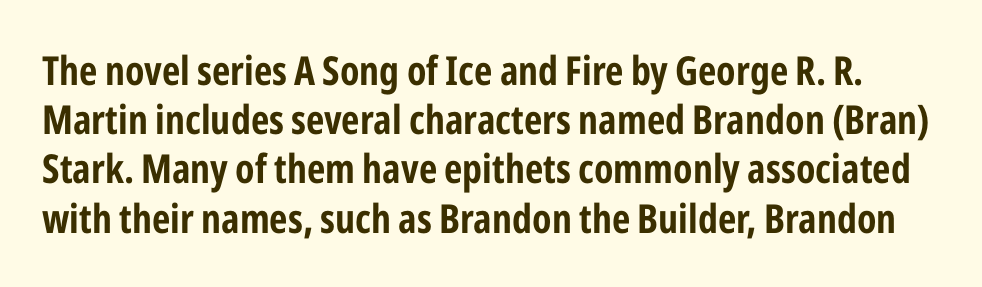
Note the varied advance widths — an 'i' is clearly narrower than an 'm'. A bare baseline throughout the passage. The letterforms sit shoulder to shoulder at normal distance. The letters stand upright; this is a roman face. The letters are bold, with thick, heavy strokes. Nothing sits at the stroke ends, so this counts as sans-serif.
